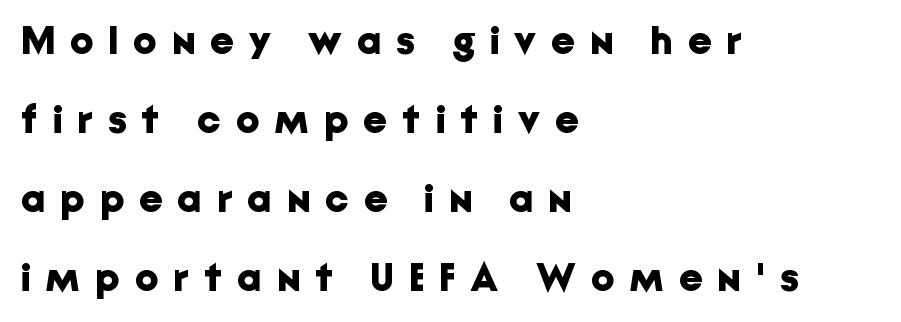
{"serif": "no", "italic": "no", "bold": "yes", "weight": "bold", "width": "normal", "stroke_contrast": "low", "x_height": "medium", "monospaced": "no", "underline": "no", "align": "left", "line_spacing": "loose", "line_spacing_ratio": 1.93, "letter_spacing": "wide", "letter_spacing_em": 0.37, "glyph_px": 41}
